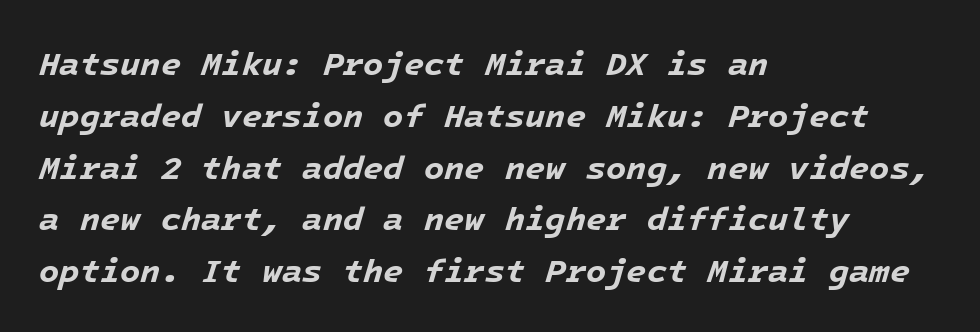
The image shows 33 px bold type, italic (leaning right); set left-aligned, normal line spacing (1.57x), normal letter spacing, not underlined; low stroke contrast and a medium x-height.
